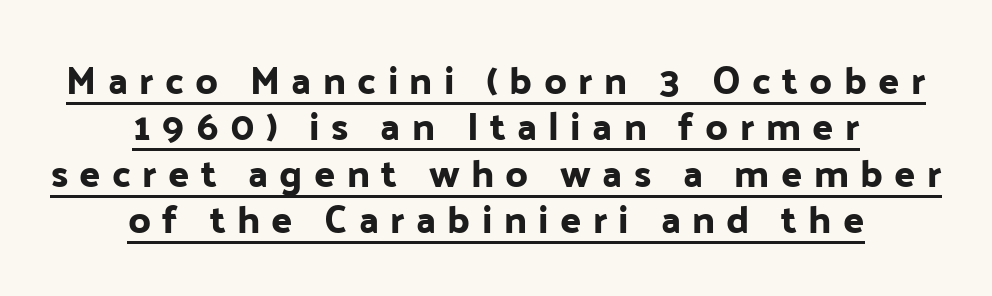
{"serif": "no", "italic": "no", "width": "normal", "stroke_contrast": "low", "x_height": "medium", "monospaced": "no", "underline": "yes", "align": "center", "line_spacing_ratio": 1.19, "letter_spacing": "wide", "letter_spacing_em": 0.29, "glyph_px": 39}
